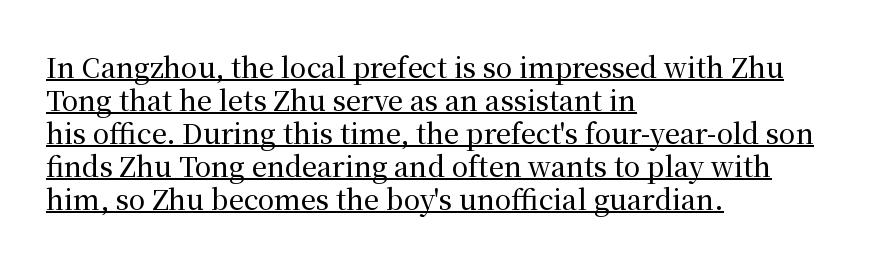
If you drew a ruler down the left edge, every line would touch it. The font's upright variant was chosen for this text. A baseline rule has been typeset under these characters. These lines keep a tight, regular rhythm from letter to letter.
